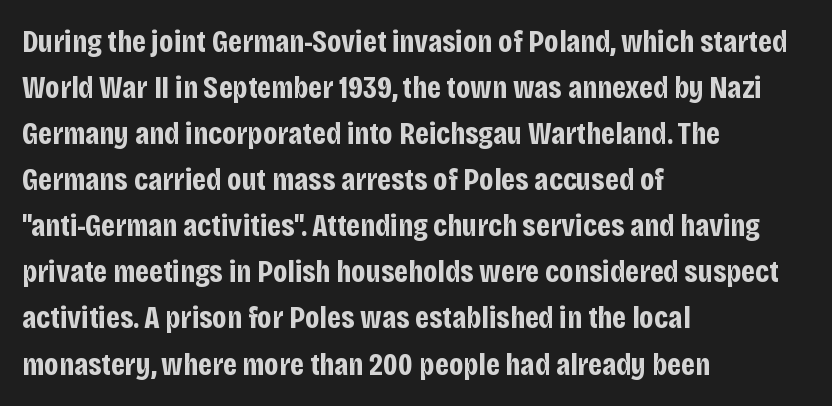
Every stem runs plumb, perpendicular to the baseline. The passage shown is typeset with a sans-serif family. Does the leading feel generous? No, just average. The face used here has the dense, thick strokes of a bold.
